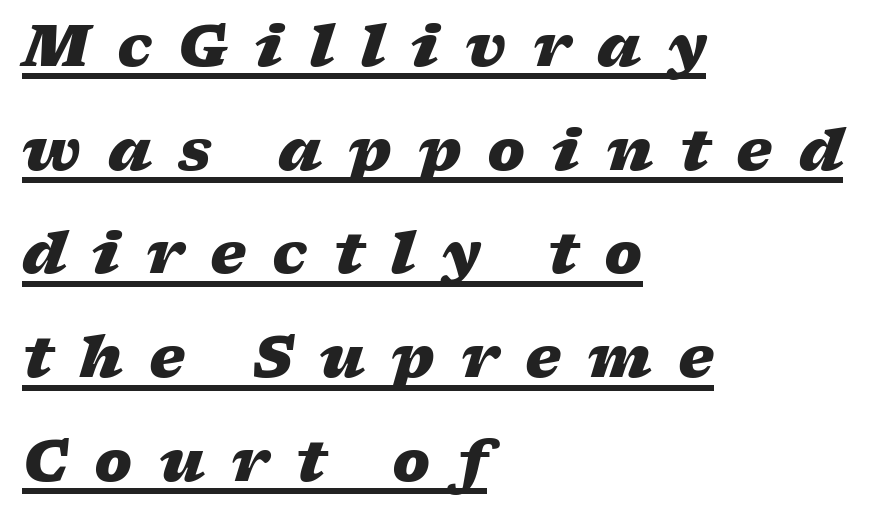
This sample uses an oblique cut, with every glyph tilted off the vertical. On the weight axis this lands at bold, roughly 700. The lines in this sample share a left origin and differ only in where they stop. Caption: expanded tracking, letters set apart. A typesetter would call this proportional, since set widths differ per character.
